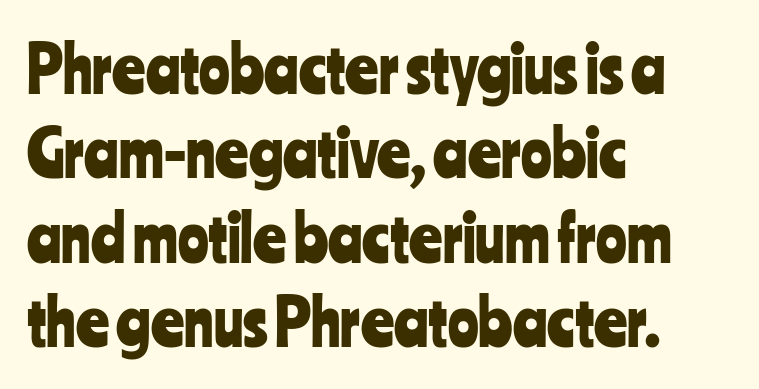
{"serif": "no", "italic": "no", "width": "condensed", "stroke_contrast": "low", "x_height": "medium", "monospaced": "no", "underline": "no", "align": "left", "line_spacing": "normal", "line_spacing_ratio": 1.32, "letter_spacing": "normal", "letter_spacing_em": 0.0, "glyph_px": 64}
